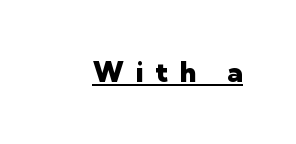
Upright lettering throughout. Beneath each row of characters lies a ruled line. Look at the bottom of the vertical strokes: they stop flat, with no serifs. Display-style spreading of the glyphs; the letterfit is very open.
